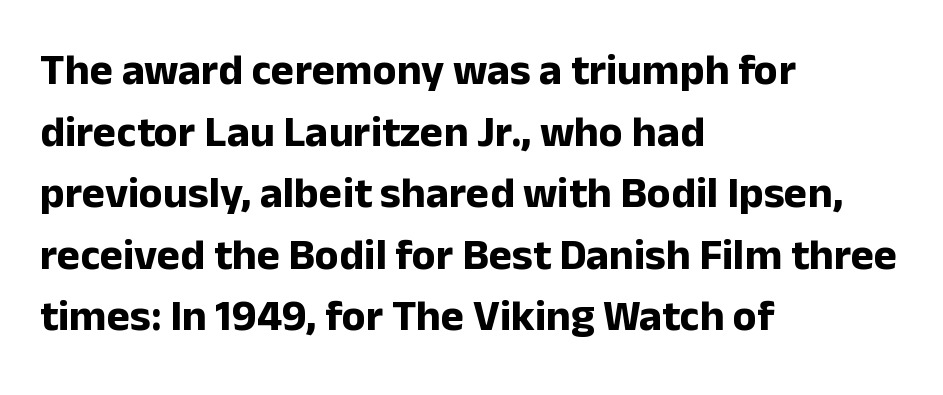
Unlike italic type, these characters show no tilt at all. The space directly below the letters is spotless. Varying glyph widths throughout — classic text-font behaviour. Plenty of ink on the page — the face is bold. The ragged edge is on the right, which tells us the setting is flush left.
